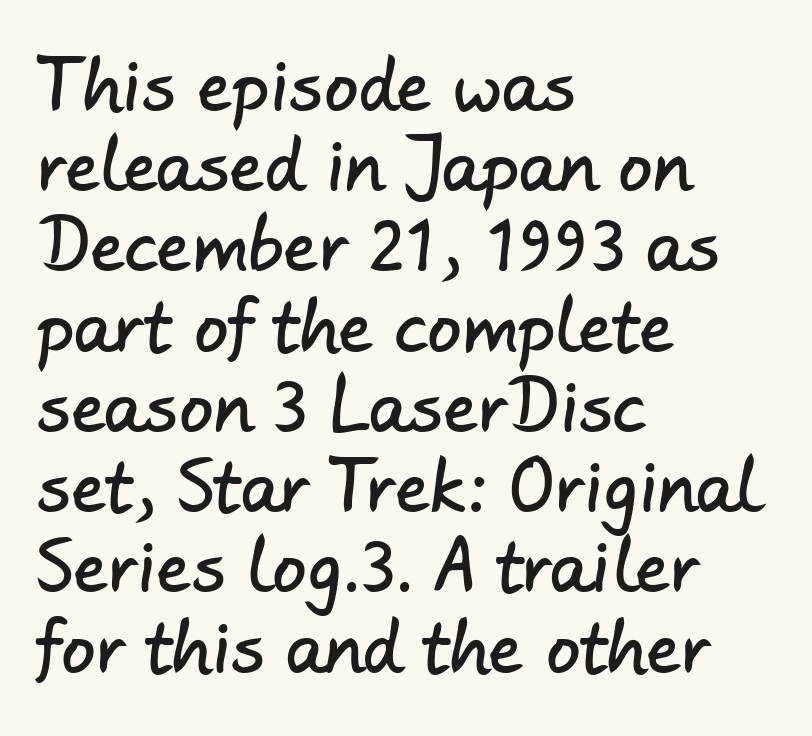
You could not count columns in this text — the font is proportionally spaced. Anything drawn beneath the words? Only blank space. Horizontal alignment here is leftward, the default for most running prose. Caption: standard tracking, unaltered.
